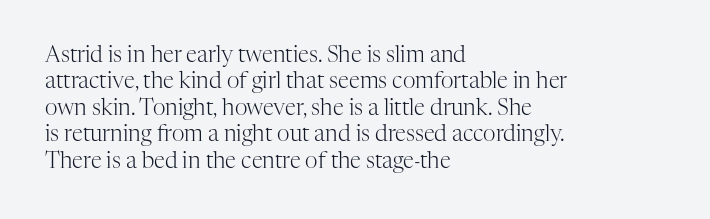
The image shows 22 px text type, upright; set left-aligned, line spacing 1.2x, normal letter spacing, not underlined.
